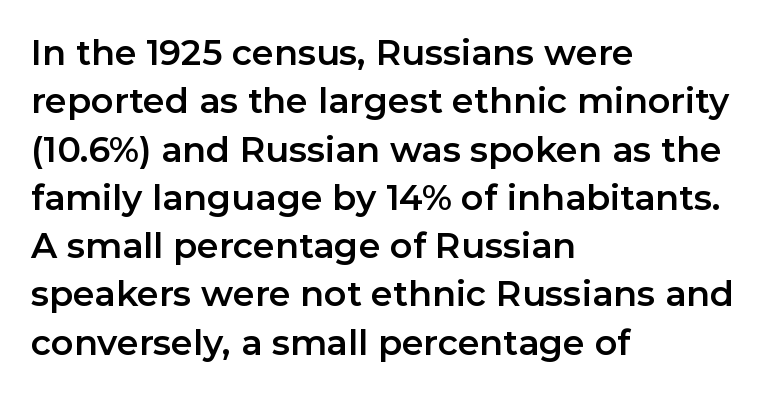
Q: Is the text italic (slanted)? A: No, it is upright.
Q: Is the typeface a serif or a sans-serif typeface? A: Sans-serif.
Q: Is the text underlined? A: No.
Q: How is the paragraph aligned? A: Left-aligned.
Q: Is the spacing between letters normal or unusually wide? A: Normal.
Q: Is the spacing between lines tight, normal or loose? A: Normal.
Q: Width (condensed, normal, or wide)? A: Normal.
Q: Stroke contrast? A: Low.
Q: x-height? A: Medium.
Q: Monospaced? A: No.
